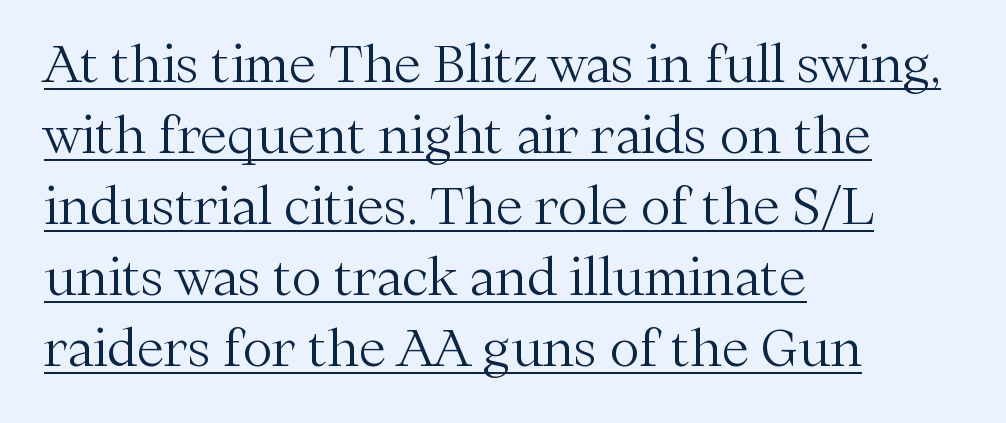
{"serif": "yes", "italic": "no", "bold": "no", "weight": "light", "width": "normal", "stroke_contrast": "medium", "x_height": "medium", "monospaced": "no", "underline": "yes", "align": "left", "line_spacing": "normal", "line_spacing_ratio": 1.42, "letter_spacing": "normal", "letter_spacing_em": 0.0, "glyph_px": 50}
